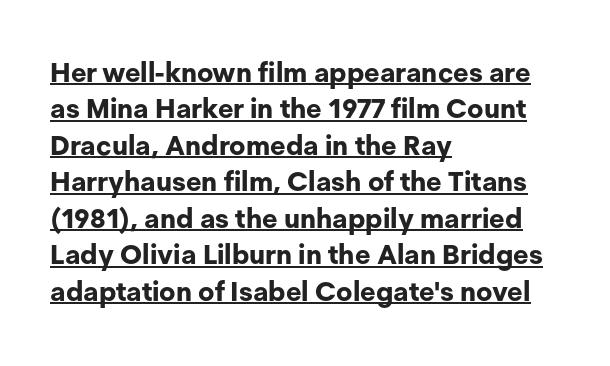
{"italic": "no", "bold": "yes", "underline": "yes", "align": "left", "line_spacing": "normal", "line_spacing_ratio": 1.35, "letter_spacing": "normal", "letter_spacing_em": 0.0, "glyph_px": 27}
